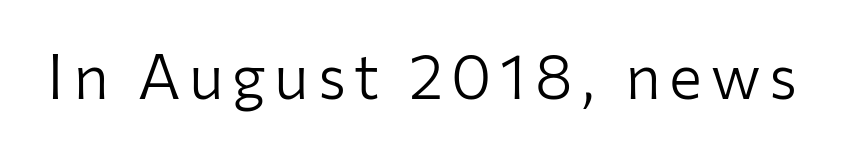
Q: Is the text bold? A: No.
Q: Is the text italic (slanted)? A: No, it is upright.
Q: Is the typeface a serif or a sans-serif typeface? A: Sans-serif.
Q: Is the text underlined? A: No.
Q: Width (condensed, normal, or wide)? A: Normal.
Q: Stroke contrast? A: Low.
Q: x-height? A: Medium.
Q: Monospaced? A: No.
